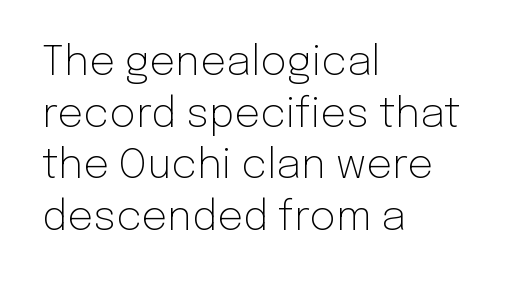
{"serif": "no", "italic": "no", "bold": "no", "weight": "light", "width": "normal", "stroke_contrast": "low", "x_height": "medium", "monospaced": "no", "underline": "no", "align": "left", "line_spacing": "normal", "line_spacing_ratio": 1.26, "letter_spacing": "normal", "letter_spacing_em": 0.0, "glyph_px": 41}
